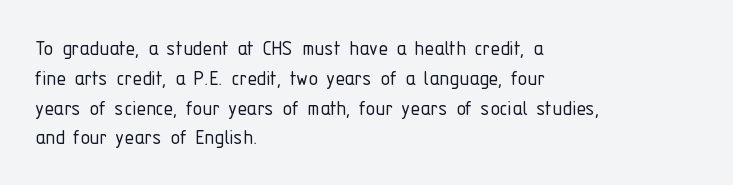
The image shows 24 px text type, upright; set left-aligned, line spacing 1.24x, normal letter spacing, not underlined.
